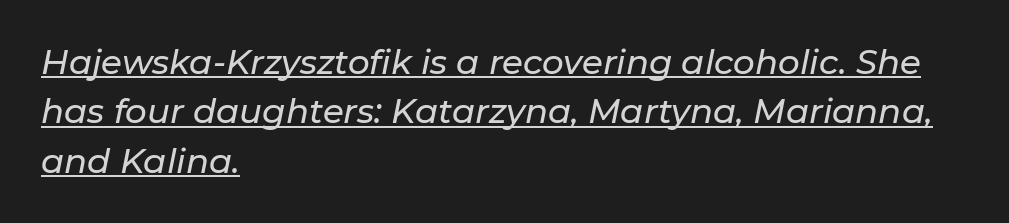
These lines are rendered in a variable-pitch font. The lines sit at an ordinary, default distance from one another. Left-aligned paragraph, ragged on the right. How are the letters spaced? Ordinarily, with no added tracking.
